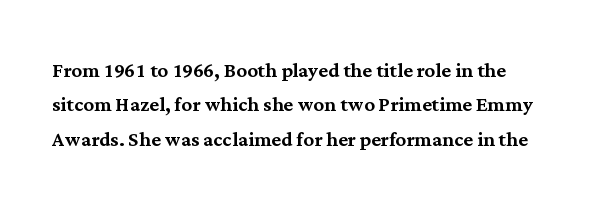
Q: Is the text italic (slanted)? A: No, it is upright.
Q: Is the text underlined? A: No.
Q: How is the paragraph aligned? A: Left-aligned.
Q: Is the spacing between letters normal or unusually wide? A: Normal.
Q: Is the spacing between lines tight, normal or loose? A: Normal.
